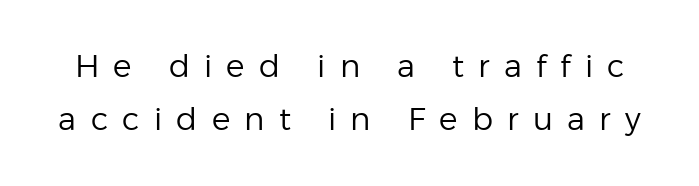
Q: Is the text bold? A: No.
Q: Is the text italic (slanted)? A: No, it is upright.
Q: Is the typeface a serif or a sans-serif typeface? A: Sans-serif.
Q: Is the text underlined? A: No.
Q: Is the spacing between letters normal or unusually wide? A: Unusually wide.
Q: Width (condensed, normal, or wide)? A: Normal.
Q: Stroke contrast? A: Low.
Q: x-height? A: Medium.
Q: Monospaced? A: No.
